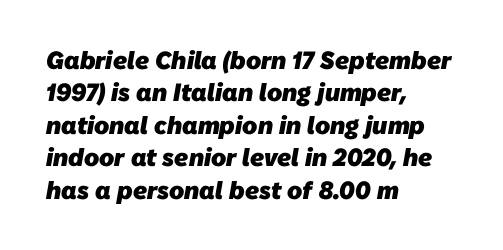
Reading down the column, the eye jumps a familiar distance to each next line. Descenders are the only things crossing below the line. Default kerning and tracking; the words read as compact shapes. Line starts are locked; line ends wander. Does the weight exceed regular? Yes, all the way to bold.
